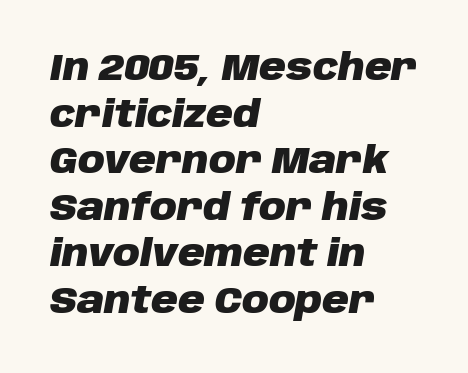
The image shows 37 px heavy type, italic (leaning right); set left-aligned, normal line spacing (1.26x), normal letter spacing, not underlined; low stroke contrast and a large x-height.
